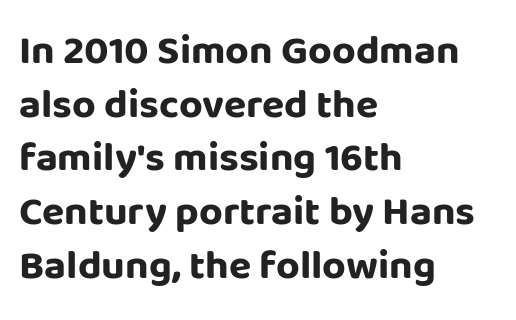
The image shows 41 px bold sans-serif type, upright; set left-aligned, normal line spacing (1.31x), normal letter spacing, not underlined; low stroke contrast and a large x-height.
